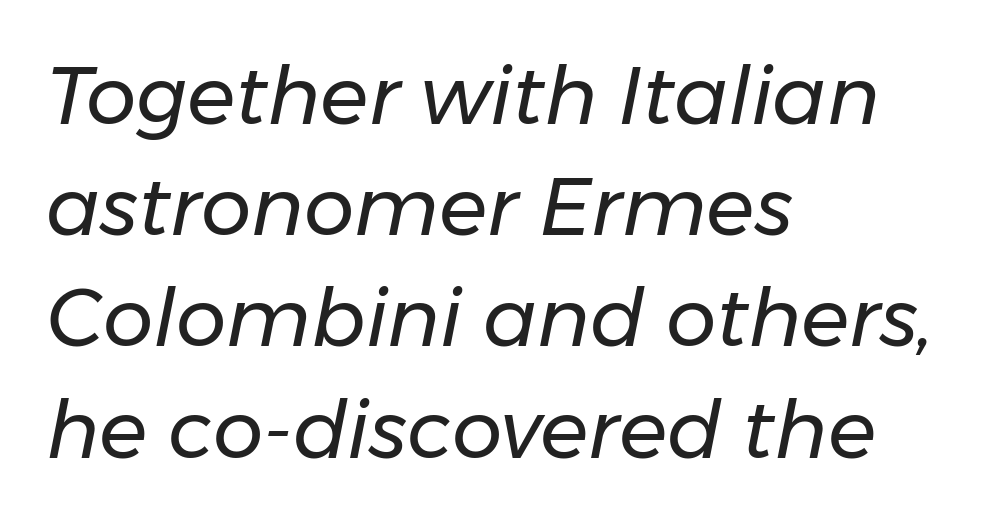
{"italic": "yes", "lean": "right", "slant_degrees": 11, "bold": "no", "weight": "regular", "width": "normal", "stroke_contrast": "low", "x_height": "medium", "monospaced": "no", "underline": "no", "align": "left", "line_spacing": "normal", "line_spacing_ratio": 1.39, "letter_spacing": "normal", "letter_spacing_em": 0.0, "glyph_px": 80}
